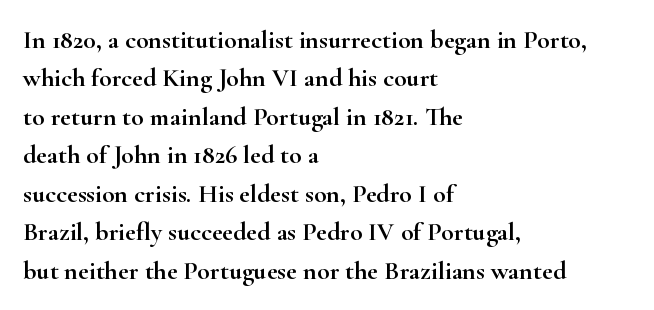
These lines keep a tight, regular rhythm from letter to letter. A student would call this left alignment; a typographer would say flush left, rag right. Descenders are the only things crossing below the line. Evenly set lines give the paragraph a standard silhouette. Ordinary non-slanted type is in use.
